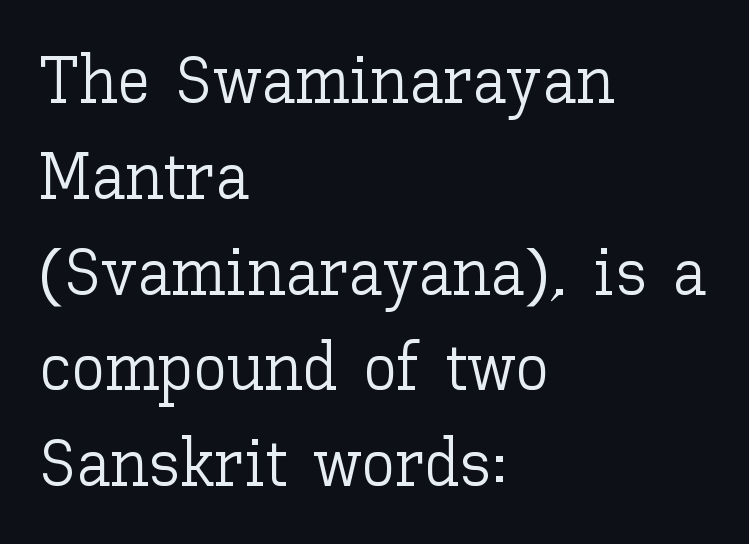
The gaps between neighbouring characters are ordinary and unremarkable. This is the regular roman posture of the typeface. Think of a printed novel: that variable character pitch is what you see here. This is not heavy type; no bold has been used. Just letters on the line, the space beneath them empty.
